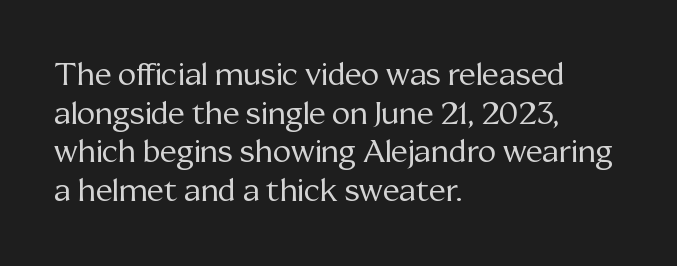
Q: Is the text bold? A: No.
Q: Is the text italic (slanted)? A: No, it is upright.
Q: Is the typeface a serif or a sans-serif typeface? A: Serif.
Q: Is the text underlined? A: No.
Q: How is the paragraph aligned? A: Left-aligned.
Q: Is the spacing between letters normal or unusually wide? A: Normal.
Q: Is the spacing between lines tight, normal or loose? A: Normal.
Q: Width (condensed, normal, or wide)? A: Normal.
Q: Stroke contrast? A: Medium.
Q: x-height? A: Medium.
Q: Monospaced? A: No.
